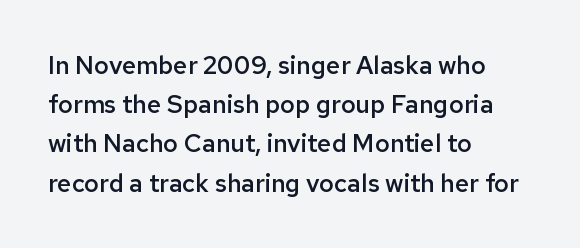
A bare baseline throughout the passage. The sample has been set in demibold, a notch under bold. The paragraph shown leans on its left margin. When letters stand straight like this, we call the style roman or upright. The space between consecutive lines is moderate.
